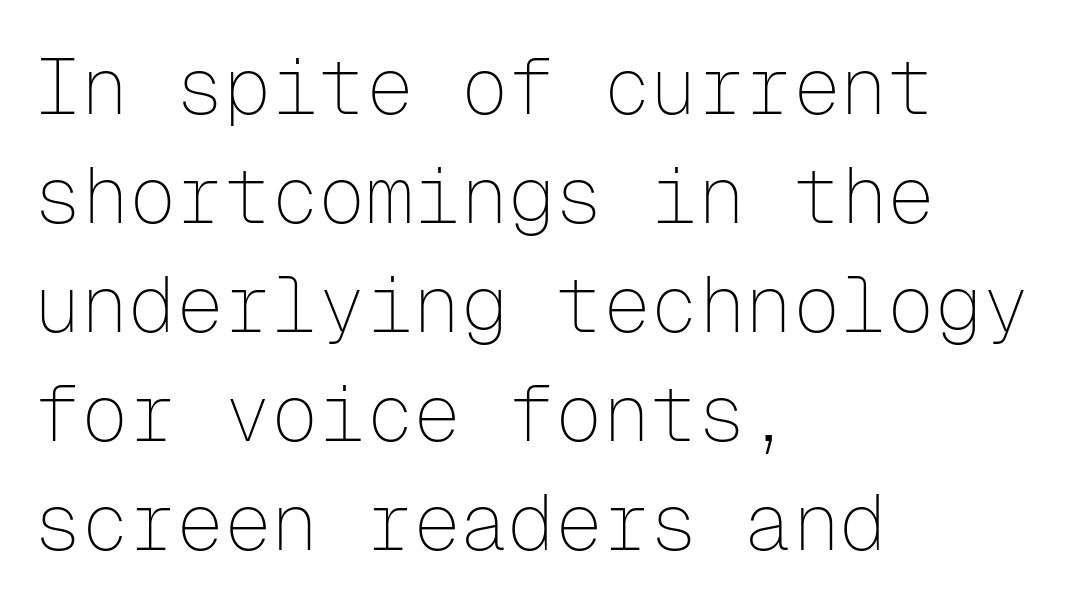
Q: Is the text bold? A: No.
Q: Is the text italic (slanted)? A: No, it is upright.
Q: Is the typeface a serif or a sans-serif typeface? A: Sans-serif.
Q: Is the text underlined? A: No.
Q: How is the paragraph aligned? A: Left-aligned.
Q: Is the spacing between letters normal or unusually wide? A: Normal.
Q: Is the spacing between lines tight, normal or loose? A: Normal.
Q: Width (condensed, normal, or wide)? A: Normal.
Q: Stroke contrast? A: Low.
Q: x-height? A: Medium.
Q: Monospaced? A: Yes.
